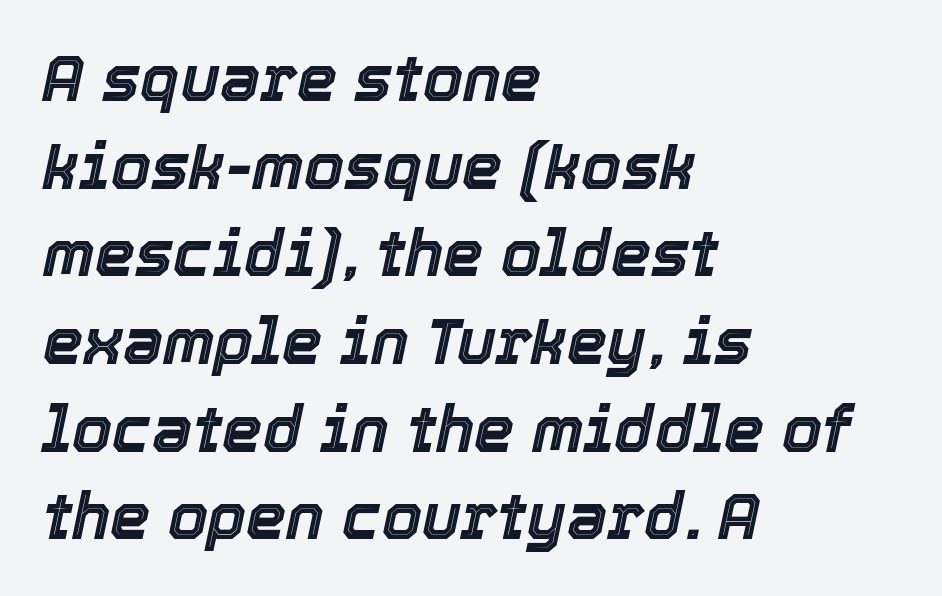
The image shows 64 px text type, italic (leaning right); set left-aligned, normal line spacing (1.37x), normal letter spacing, not underlined; a medium x-height.
